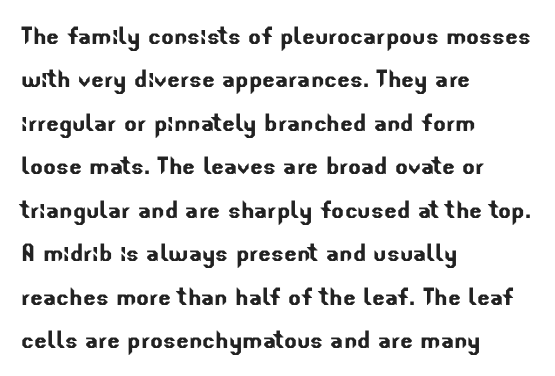
Q: Is the typeface a serif or a sans-serif typeface? A: Sans-serif.
Q: Is the text underlined? A: No.
Q: How is the paragraph aligned? A: Left-aligned.
Q: Is the spacing between letters normal or unusually wide? A: Normal.
Q: Is the spacing between lines tight, normal or loose? A: Normal.
Q: Width (condensed, normal, or wide)? A: Normal.
Q: Stroke contrast? A: Low.
Q: x-height? A: Small.
Q: Monospaced? A: No.
